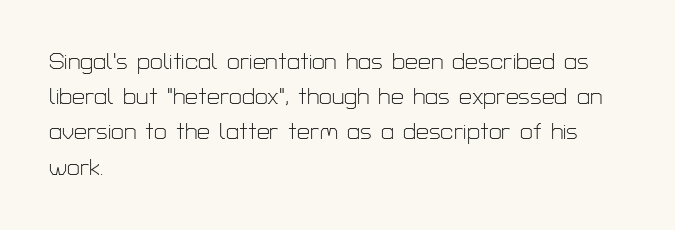
The image shows 23 px text type, upright; set left-aligned, normal line spacing (1.53x), normal letter spacing, not underlined.
